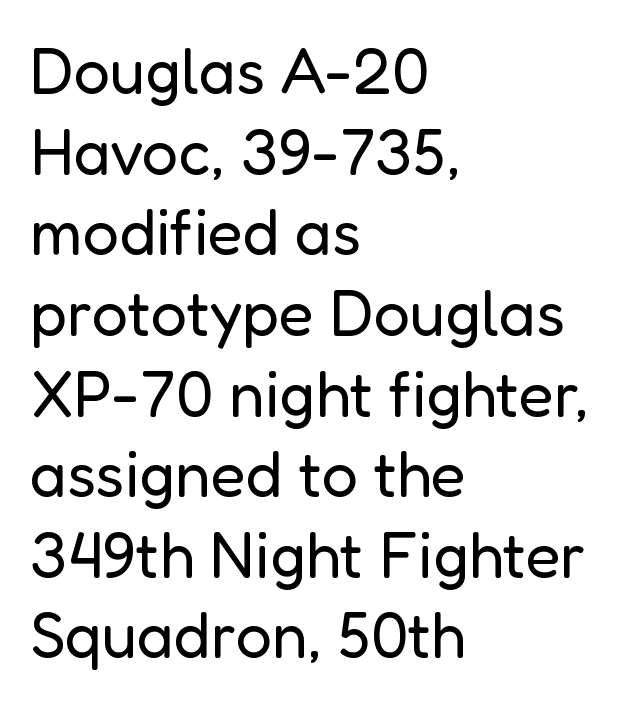
The image shows 64 px regular-weight sans-serif type, upright; set left-aligned, normal line spacing (1.26x), normal letter spacing, not underlined; low stroke contrast and a medium x-height.
